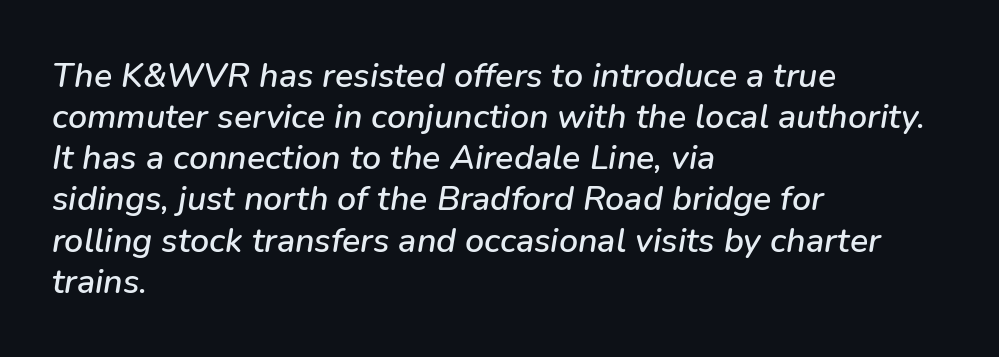
Q: Is the text italic (slanted)? A: Yes, it leans right by about 9 degrees.
Q: Is the text underlined? A: No.
Q: How is the paragraph aligned? A: Left-aligned.
Q: Is the spacing between letters normal or unusually wide? A: Normal.
Q: Width (condensed, normal, or wide)? A: Normal.
Q: Stroke contrast? A: Low.
Q: x-height? A: Medium.
Q: Monospaced? A: No.
